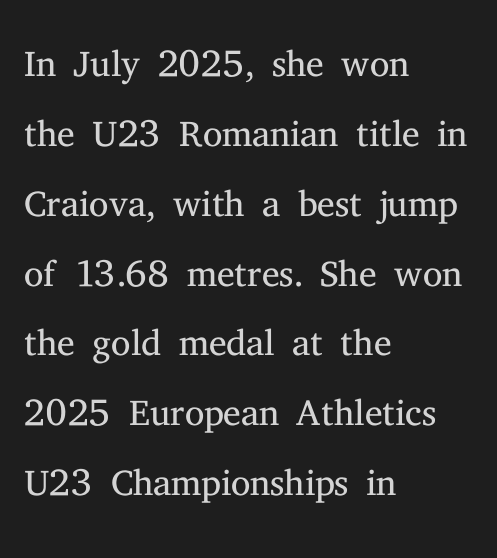
The image shows 55 px light serif type, upright; set left-aligned, normal line spacing (1.27x), normal letter spacing, not underlined; medium stroke contrast and a medium x-height.
